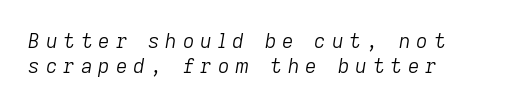
The image shows 20 px text type, italic (leaning right); set left-aligned, normal line spacing (1.26x), unusually wide letter spacing (+0.3 em), not underlined.
